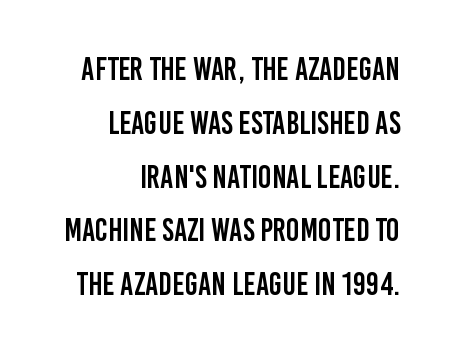
{"serif": "no", "italic": "no", "width": "condensed", "stroke_contrast": "low", "x_height": "large", "monospaced": "no", "underline": "no", "align": "right", "line_spacing": "normal", "line_spacing_ratio": 1.68, "letter_spacing": "normal", "letter_spacing_em": 0.0, "glyph_px": 32}
